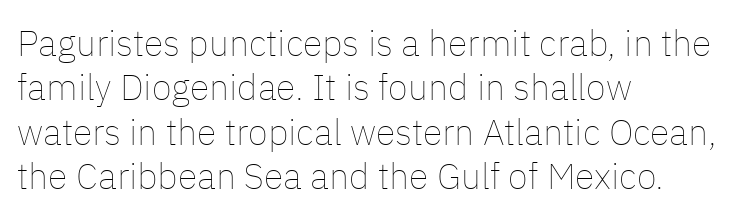
{"italic": "no", "bold": "no", "weight": "thin", "width": "normal", "stroke_contrast": "low", "x_height": "medium", "monospaced": "no", "underline": "no", "align": "left", "line_spacing_ratio": 1.23, "letter_spacing": "normal", "letter_spacing_em": 0.0, "glyph_px": 36}
